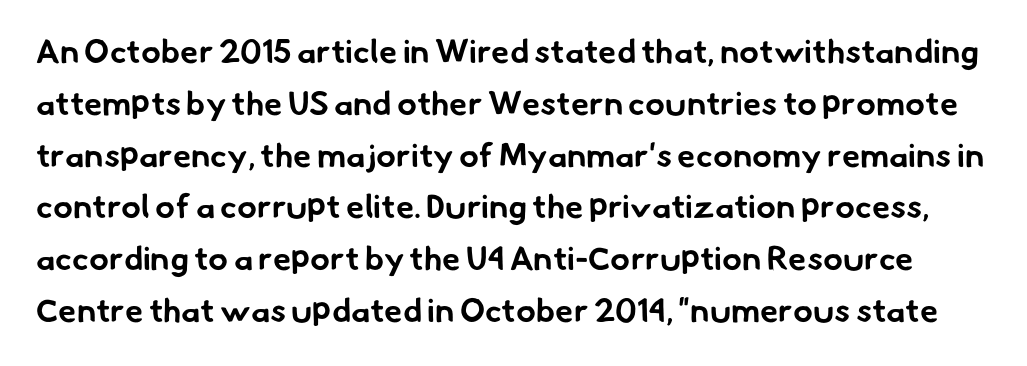
The image shows 33 px bold sans-serif type; set normal line spacing (1.57x), normal letter spacing, not underlined; low stroke contrast and a small x-height.
